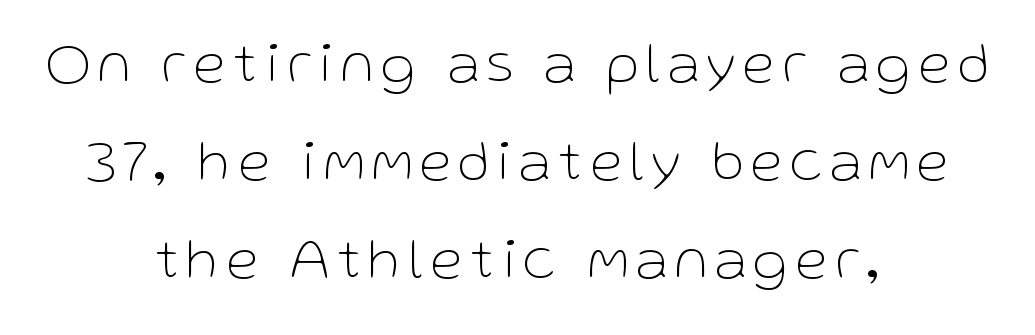
The image shows 58 px thin sans-serif type, upright; set centered, normal line spacing (1.69x), not underlined; low stroke contrast and a medium x-height.
